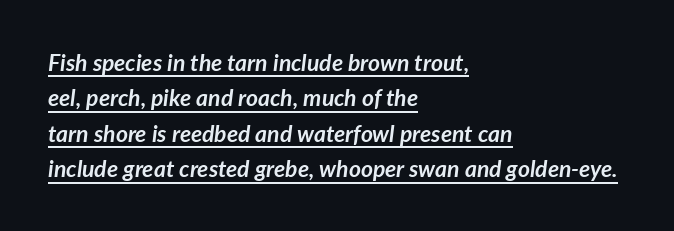
The image shows 23 px bold type, italic (leaning right); set left-aligned, normal line spacing (1.54x), normal letter spacing, underlined.
